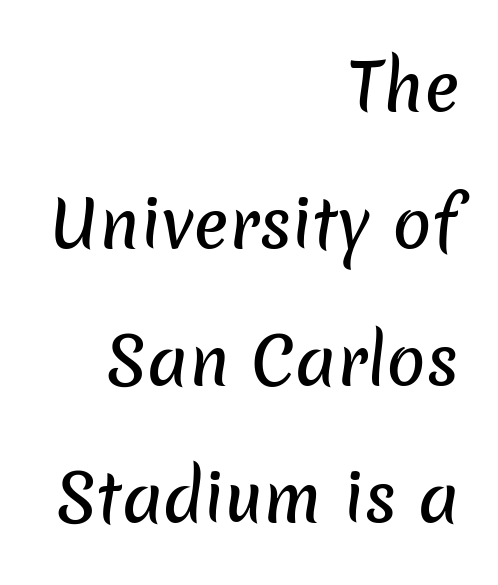
{"serif": "no", "width": "normal", "stroke_contrast": "low", "x_height": "medium", "monospaced": "no", "underline": "no", "align": "right", "line_spacing": "loose", "line_spacing_ratio": 2.11, "letter_spacing": "normal", "letter_spacing_em": 0.0, "glyph_px": 65}
